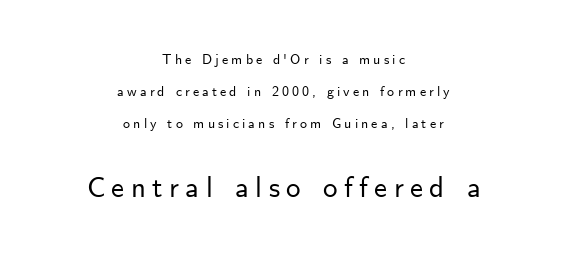
The image shows 29 px sans-serif type, upright; set centered, loose line spacing (2.27x), unusually wide letter spacing (+0.22 em), not underlined; the second (bottom) block is 2.07x larger; low stroke contrast and a small x-height.
